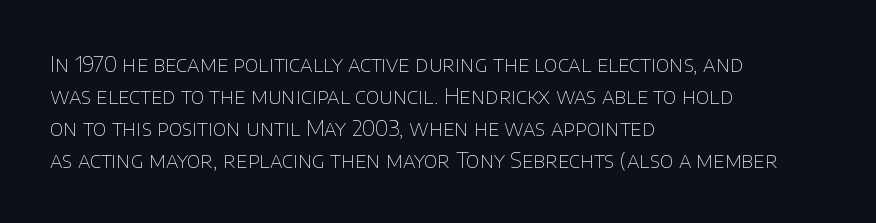
Vertical strokes here are truly vertical. The paragraph has a hard left edge and a soft right edge. The rendering uses a moderate line-height, typical for paragraphs. The cut favours lightness, reaching ordinary text weight at its darkest.
